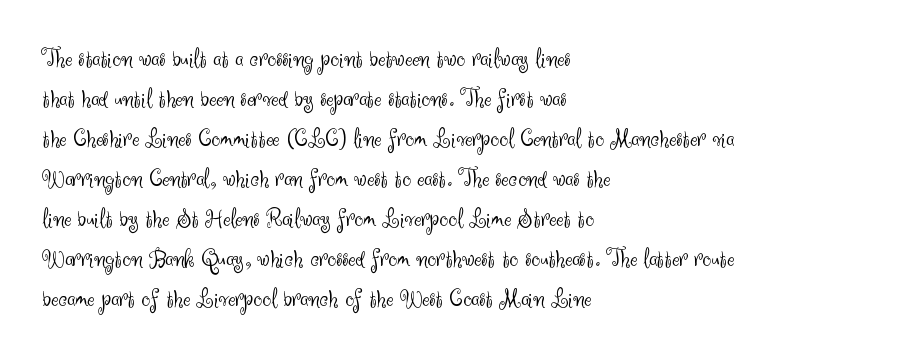
Italic: no, the glyphs are upright roman. Observe the ordinary spacing: letters are neighbours, not strangers. Line spacing here is normal. The zone under the glyphs is completely vacant. These lines stack with their left ends in a neat column.
